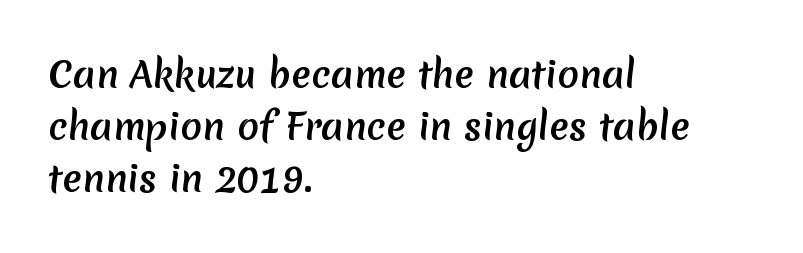
The specimen omits any rule beneath the text block's lines. The rag falls on the right side of this text block. Is the letter spacing exaggerated? No — it looks like the ordinary default. This sample has the flowing, uneven cadence of proportional lettering. This sample keeps an unexceptional amount of space between lines. These lines are composed in type without serifs.
